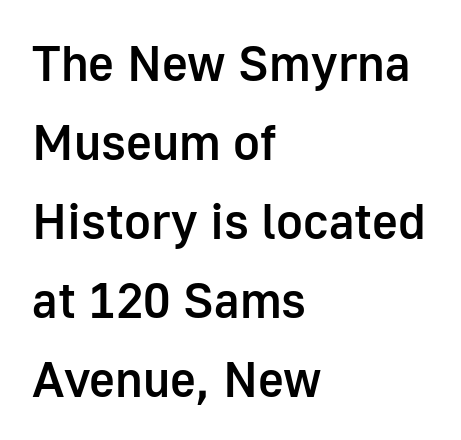
The image shows 50 px semibold sans-serif type, upright; set left-aligned, normal line spacing (1.58x), normal letter spacing, not underlined; low stroke contrast and a medium x-height.
